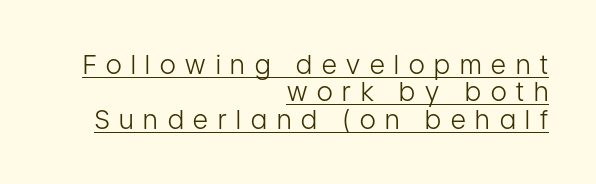
The image shows 26 px text type, upright; set right-aligned, tight line spacing (1.05x), unusually wide letter spacing (+0.38 em), underlined.
